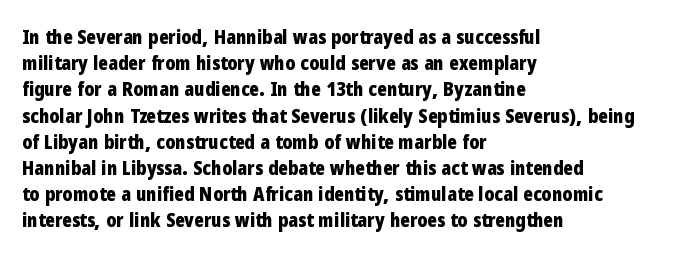
Leftover space on each line is placed entirely after the last word. Honestly, the row spacing looks completely unremarkable. This sample uses an upright cut, with every glyph sitting square on the baseline. A typesetter would call this zero additional tracking. Check the space under the baseline: it is left empty.
